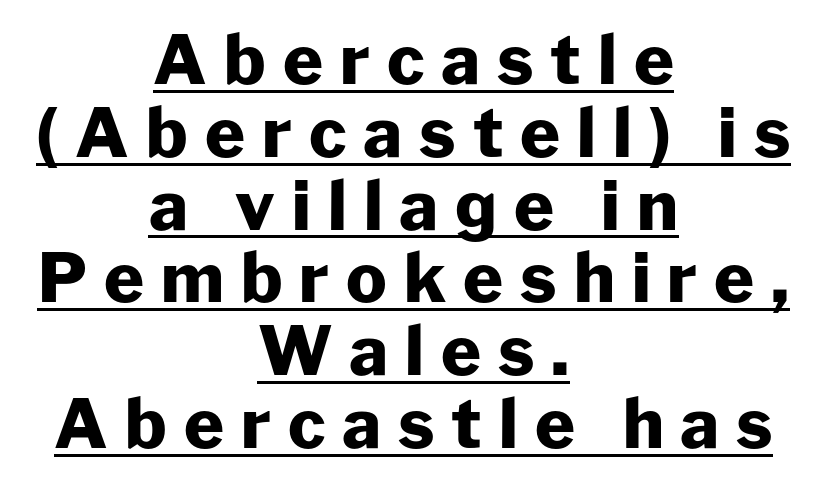
The font's upright variant was chosen for this text. The letters carry no serifs — their stems end cleanly without finishing strokes. Reading down the block, each line starts at a different indent, mirrored at its end. Is this a fixed-width face? No — the glyphs have proportional, varying widths. The rendering inserts visible extra space after every character. Strokes here are thick enough to call this a true bold.
